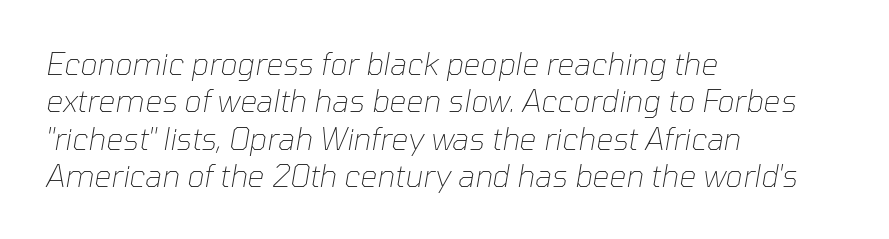
The image shows 30 px thin type, italic (leaning right); set left-aligned, normal line spacing (1.25x), normal letter spacing, not underlined; low stroke contrast and a medium x-height.
